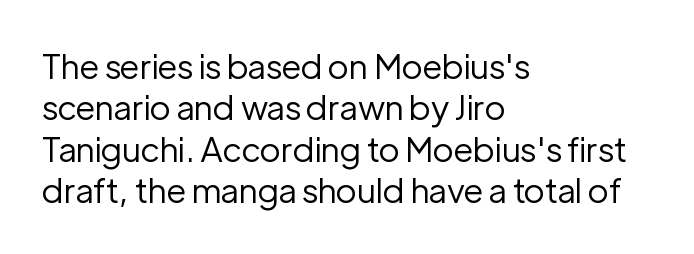
The image shows 34 px regular-weight sans-serif type, upright; set left-aligned, line spacing 1.22x, normal letter spacing, not underlined; low stroke contrast and a medium x-height.
